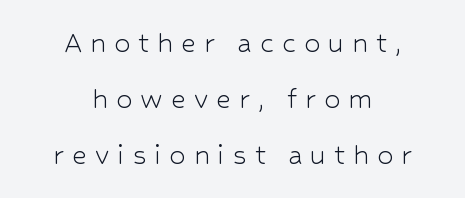
The image shows 32 px light sans-serif type, upright; set centered, line spacing 1.75x, unusually wide letter spacing (+0.25 em), not underlined; low stroke contrast and a medium x-height.
